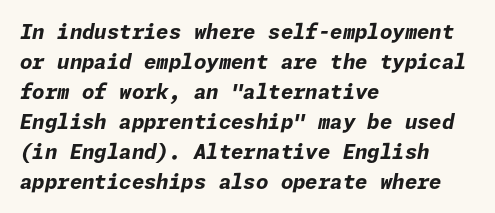
Q: Is the text bold? A: Yes.
Q: Is the text italic (slanted)? A: Yes, it leans right by about 11 degrees.
Q: Is the text underlined? A: No.
Q: How is the paragraph aligned? A: Left-aligned.
Q: Is the spacing between letters normal or unusually wide? A: Normal.
Q: Is the spacing between lines tight, normal or loose? A: Normal.
